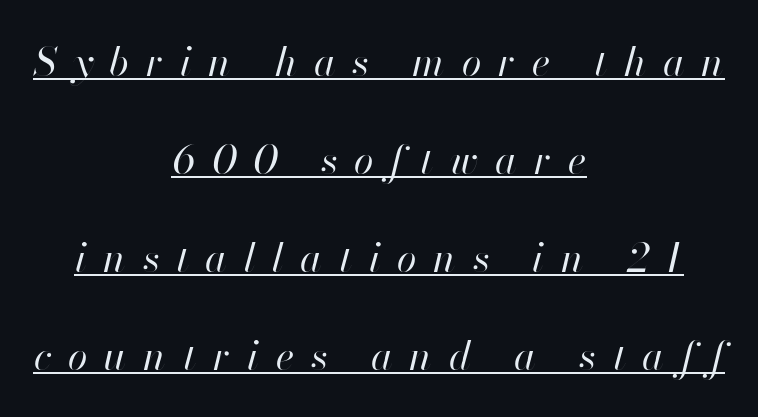
{"italic": "yes", "lean": "right", "slant_degrees": 13, "bold": "no", "weight": "regular", "width": "normal", "stroke_contrast": "high", "x_height": "small", "monospaced": "no", "underline": "yes", "align": "center", "line_spacing": "loose", "line_spacing_ratio": 2.45, "letter_spacing": "wide", "letter_spacing_em": 0.42, "glyph_px": 40}
